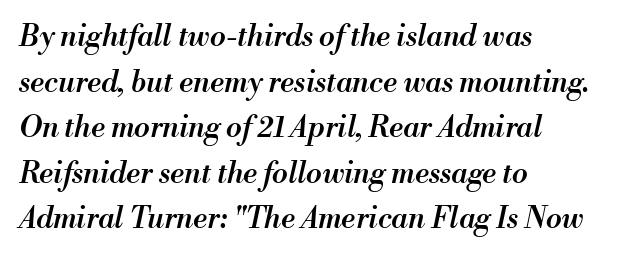
Just letters on the line, the space beneath them empty. Where is the straight margin? On the left. The block of text has a typical density, with ordinary space between rows. A semibold gives these letters moderate extra thickness, short of bold. Nothing unusual about the tracking: characters are spaced as the font intends.
